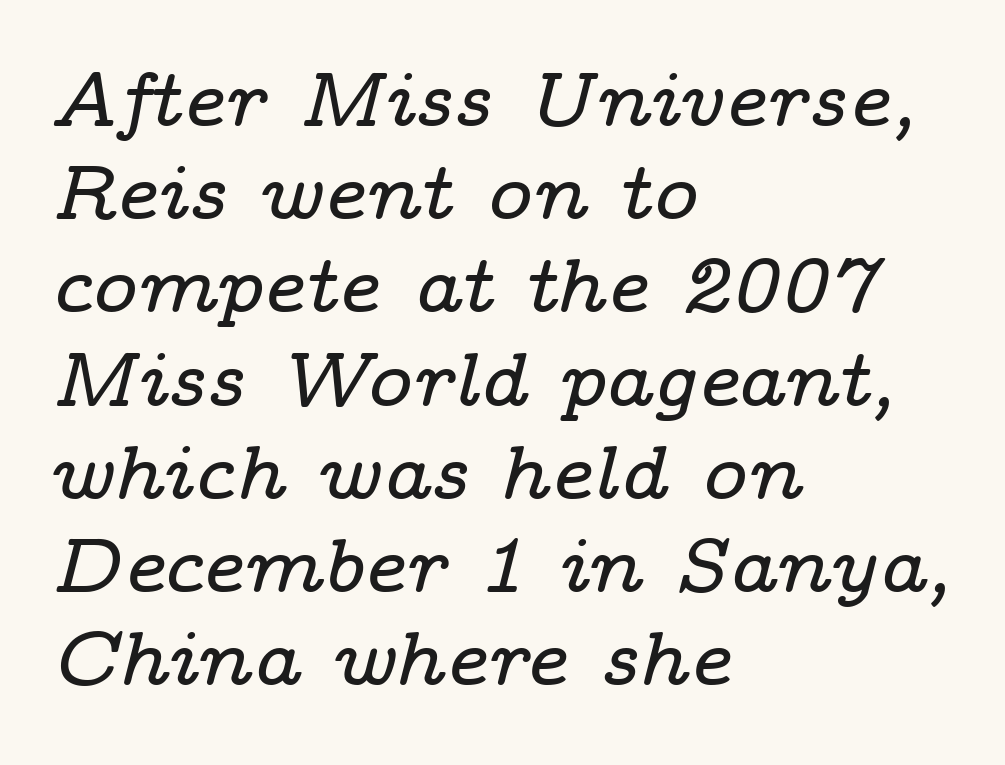
Tall strokes in this sample are angled rather than plumb. Any mark beneath the type? The region is blank. This sample uses a serif face. These lines are set flush left with a ragged right edge. The passage shown is typed in a proportional face where columns would drift.
